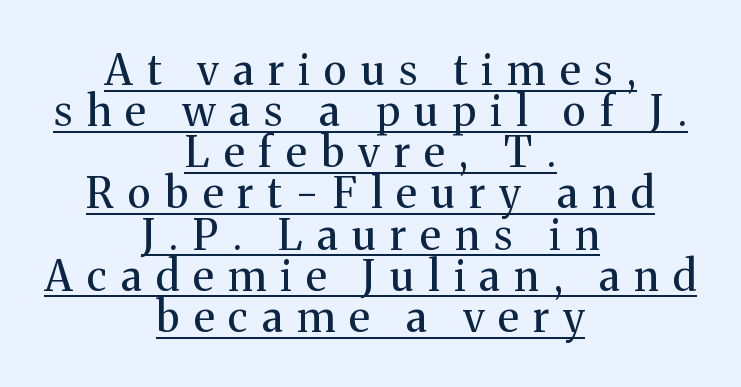
Q: Is the text bold? A: No.
Q: Is the text italic (slanted)? A: No, it is upright.
Q: Is the typeface a serif or a sans-serif typeface? A: Serif.
Q: Is the text underlined? A: Yes.
Q: How is the paragraph aligned? A: Centered.
Q: Is the spacing between letters normal or unusually wide? A: Unusually wide.
Q: Is the spacing between lines tight, normal or loose? A: Tight.
Q: Width (condensed, normal, or wide)? A: Normal.
Q: Stroke contrast? A: Medium.
Q: x-height? A: Medium.
Q: Monospaced? A: No.
